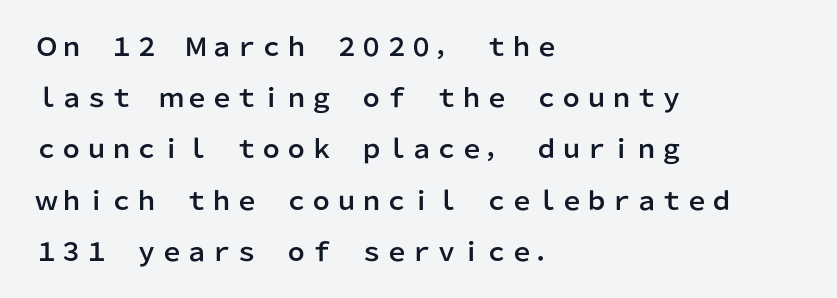
The image shows 25 px text type, upright; set left-aligned, loose line spacing (2.05x), normal letter spacing, not underlined.
